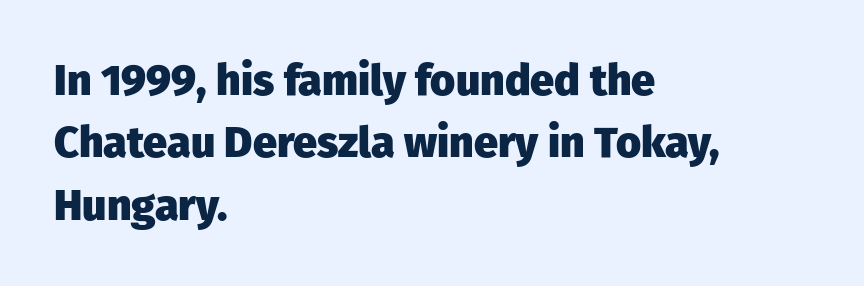
Spacing verdict: proportional, widths tailored to each character. The font family rendered here belongs to the sans-serif group. You can tell it's not italic because the verticals are truly vertical. Each glyph is drawn with heavy, bold strokes. The paragraph has a hard left edge and a soft right edge.
